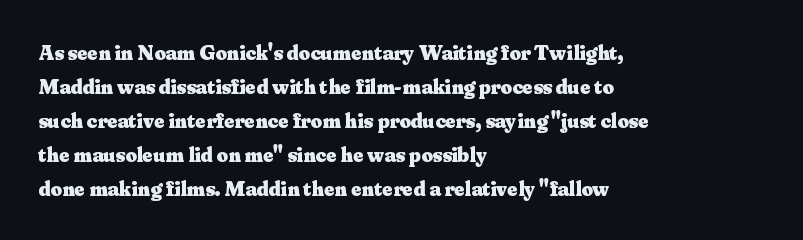
The lettering holds an erect, upright posture throughout. No word sits above an underline. Thick stems and heavy bowls — unmistakably bold. How are the letters spaced? Ordinarily, with no added tracking. Line beginnings align vertically; line endings do not.
